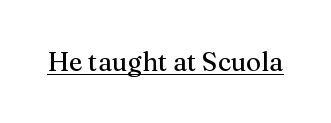
The image shows 26 px text type, upright; set normal letter spacing, underlined.
